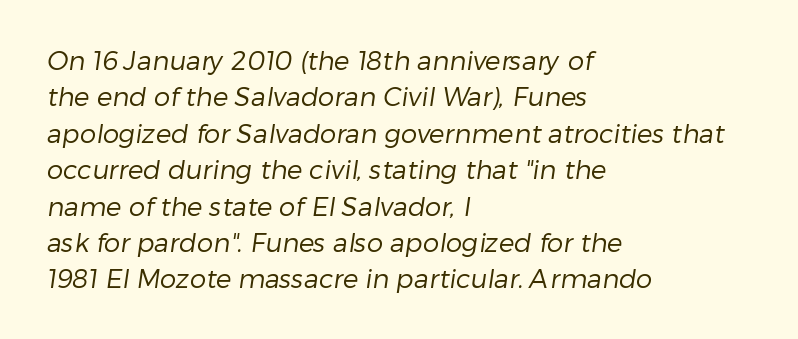
{"bold": "no", "underline": "no", "align": "left", "line_spacing": "normal", "line_spacing_ratio": 1.4, "letter_spacing": "normal", "letter_spacing_em": 0.0, "glyph_px": 26}
